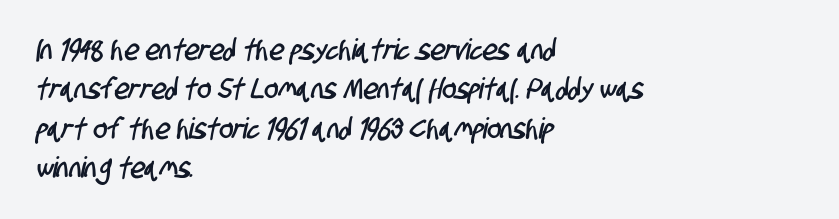
The image shows 29 px condensed sans-serif type; set left-aligned, normal line spacing (1.36x), normal letter spacing, not underlined; low stroke contrast and a large x-height.
